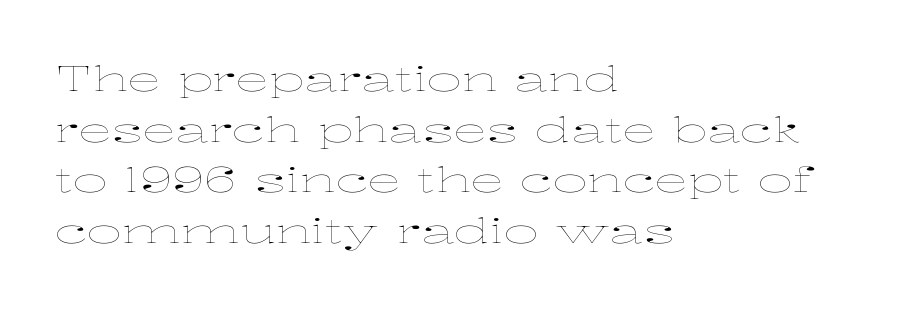
The image shows 34 px thin, wide type, upright; set left-aligned, normal line spacing (1.49x), normal letter spacing, not underlined; low stroke contrast and a medium x-height.
